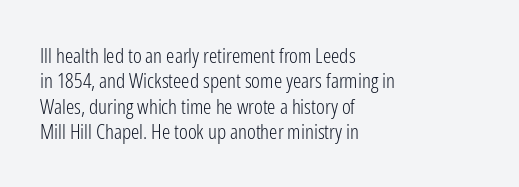
{"italic": "no", "bold": "no", "underline": "no", "align": "left", "line_spacing_ratio": 1.21, "letter_spacing": "normal", "letter_spacing_em": 0.0, "glyph_px": 21}
